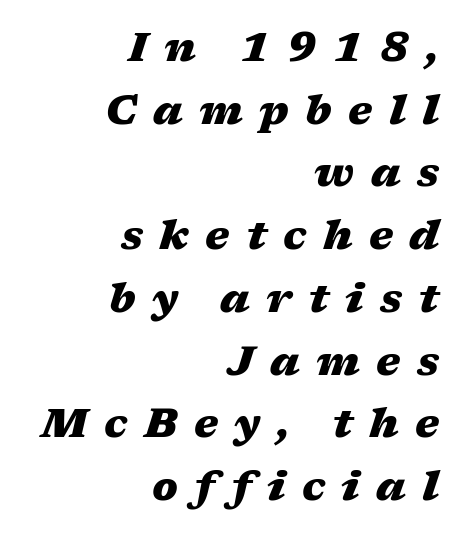
{"italic": "yes", "lean": "right", "slant_degrees": 17, "bold": "yes", "weight": "heavy", "width": "wide", "stroke_contrast": "medium", "x_height": "medium", "monospaced": "no", "underline": "no", "align": "right", "line_spacing": "normal", "line_spacing_ratio": 1.53, "letter_spacing": "wide", "letter_spacing_em": 0.4, "glyph_px": 41}
